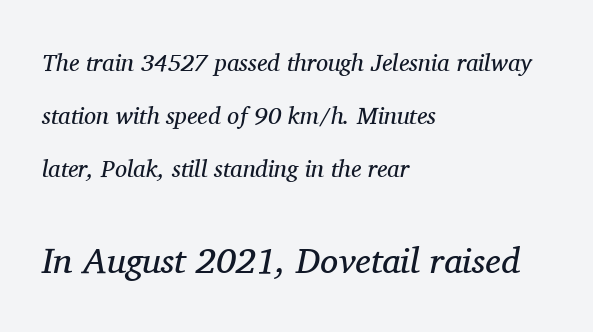
{"serif": "yes", "italic": "yes", "lean": "right", "slant_degrees": 11, "bold": "no", "weight": "regular", "width": "normal", "stroke_contrast": "medium", "x_height": "medium", "monospaced": "no", "underline": "no", "align": "left", "line_spacing": "loose", "line_spacing_ratio": 2.2, "letter_spacing": "normal", "letter_spacing_em": 0.0, "larger_block": "second", "size_ratio": 1.5, "glyph_px": 36}
